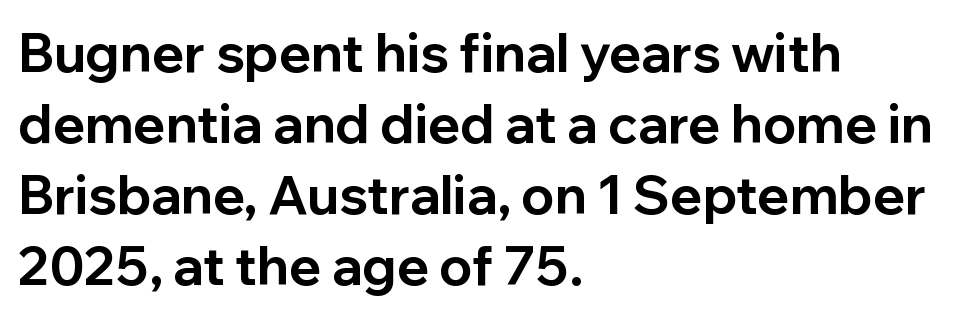
{"serif": "no", "italic": "no", "bold": "yes", "weight": "bold", "width": "normal", "stroke_contrast": "low", "x_height": "medium", "monospaced": "no", "underline": "no", "align": "left", "line_spacing": "normal", "line_spacing_ratio": 1.34, "letter_spacing": "normal", "letter_spacing_em": 0.0, "glyph_px": 53}
